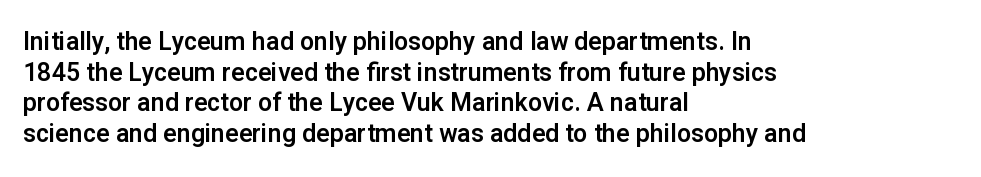
Which margin do the lines hug? The left one — the right edge is uneven. Bare-footed words on every line. Here the glyphs are tracked normally, forming tight word shapes. Does the lettering tilt? It doesn't — this is upright.
